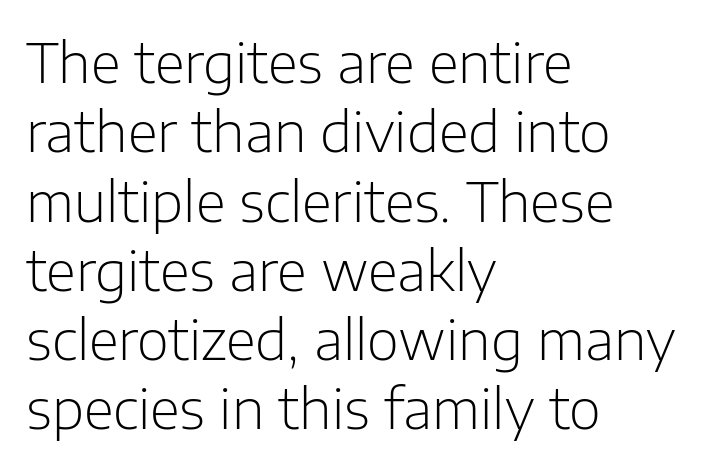
The image shows 55 px light sans-serif type, upright; set left-aligned, normal line spacing (1.26x), normal letter spacing, not underlined; low stroke contrast and a medium x-height.
